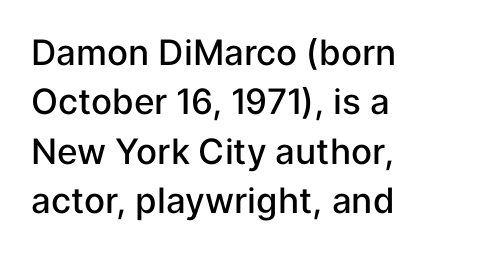
{"serif": "no", "italic": "no", "bold": "semi", "weight": "semibold", "width": "normal", "stroke_contrast": "low", "x_height": "medium", "monospaced": "no", "underline": "no", "align": "left", "line_spacing": "normal", "line_spacing_ratio": 1.41, "letter_spacing": "normal", "letter_spacing_em": 0.0, "glyph_px": 35}
